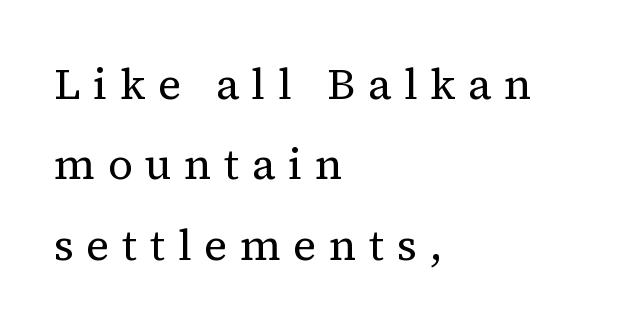
The image shows 43 px regular-weight serif type, upright; set left-aligned, line spacing 1.87x, unusually wide letter spacing (+0.29 em), not underlined; medium stroke contrast and a medium x-height.
